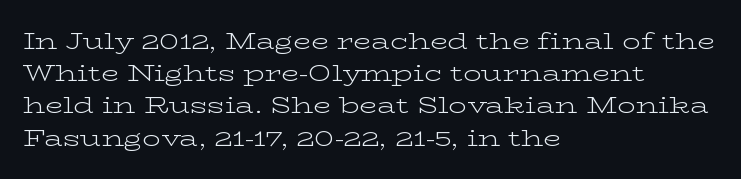
Regarding leading, the lines here are spaced in the standard way. The setting favours the left margin, as ordinary paragraphs usually do. The typeface has the unassuming heft of standard copy or less. The tracking reads as untouched default to a designer's eye. Type without underlining. Vertical strokes here are truly vertical.
